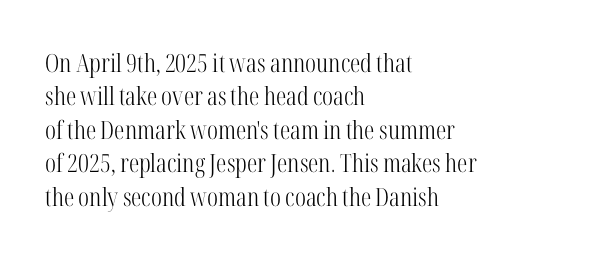
{"italic": "no", "bold": "no", "underline": "no", "align": "left", "line_spacing": "normal", "line_spacing_ratio": 1.34, "letter_spacing": "normal", "letter_spacing_em": 0.0, "glyph_px": 25}
